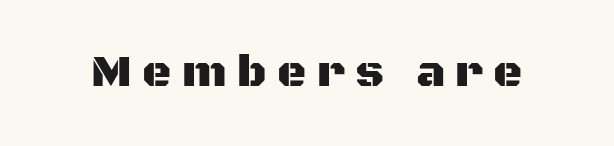
{"serif": "no", "italic": "no", "width": "normal", "stroke_contrast": "medium", "x_height": "large", "monospaced": "no", "underline": "no", "letter_spacing": "wide", "letter_spacing_em": 0.23, "glyph_px": 45}
